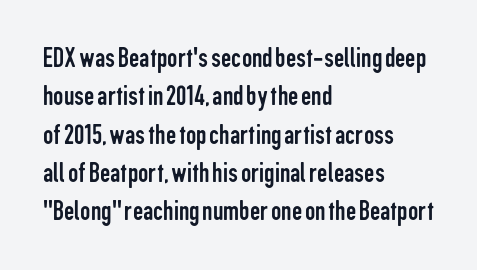
{"serif": "no", "italic": "no", "bold": "no", "weight": "regular", "width": "condensed", "stroke_contrast": "low", "x_height": "medium", "monospaced": "no", "underline": "no", "align": "left", "line_spacing": "normal", "line_spacing_ratio": 1.32, "letter_spacing": "normal", "letter_spacing_em": 0.0, "glyph_px": 29}
